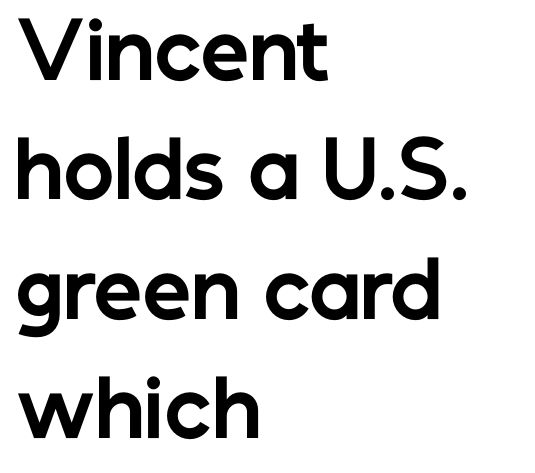
Rows of type keep a routine distance in the vertical direction. The specimen omits any rule beneath the text block's lines. In terms of letterspacing, this is plain default setting. These lines are rendered in a variable-pitch font. This is sans-serif lettering, the kind often seen on screens and signage.
